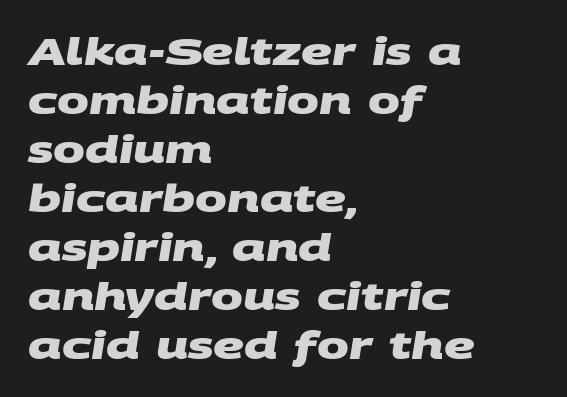
Q: Is the text bold? A: Yes.
Q: Is the typeface a serif or a sans-serif typeface? A: Sans-serif.
Q: Is the text underlined? A: No.
Q: How is the paragraph aligned? A: Left-aligned.
Q: Is the spacing between letters normal or unusually wide? A: Normal.
Q: Is the spacing between lines tight, normal or loose? A: Normal.
Q: Width (condensed, normal, or wide)? A: Wide.
Q: Stroke contrast? A: Medium.
Q: x-height? A: Large.
Q: Monospaced? A: No.
